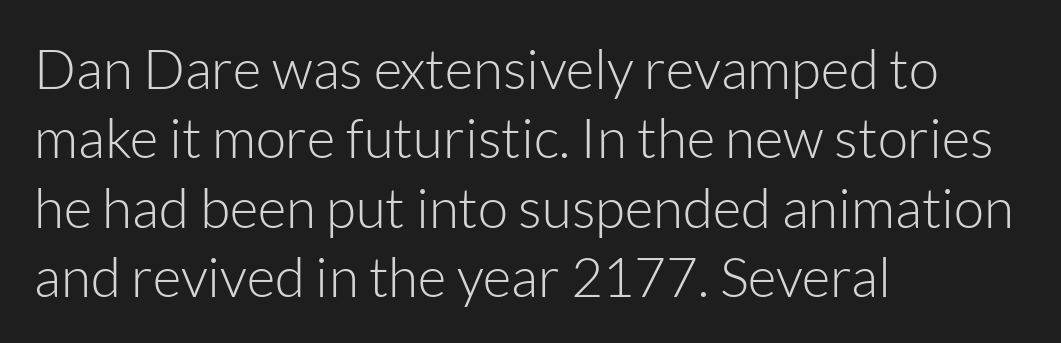
The image shows 55 px light sans-serif type, upright; set left-aligned, normal line spacing (1.26x), normal letter spacing, not underlined; low stroke contrast and a medium x-height.
